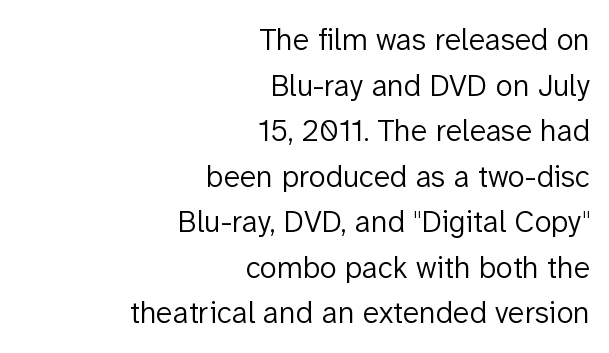
Proportional: the letters do not fall into vertical columns. A clean baseline with only descenders dipping below it. You can tell it's not italic because the verticals are truly vertical. The passage shown has conventional tracking throughout. The block of text has a typical density, with ordinary space between rows. The rendering anchors every line to the right-hand side.
